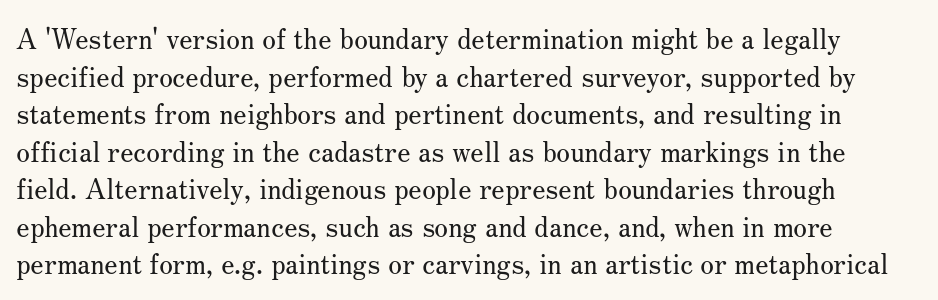
{"serif": "yes", "italic": "no", "bold": "no", "weight": "regular", "width": "normal", "stroke_contrast": "medium", "x_height": "small", "monospaced": "no", "underline": "no", "line_spacing": "normal", "line_spacing_ratio": 1.34, "letter_spacing": "normal", "letter_spacing_em": 0.0, "glyph_px": 28}
